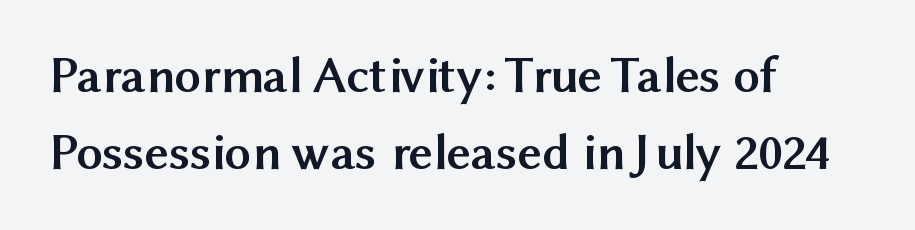
{"serif": "no", "italic": "no", "bold": "yes", "weight": "semibold", "width": "normal", "stroke_contrast": "medium", "x_height": "medium", "monospaced": "no", "underline": "no", "align": "left", "line_spacing": "normal", "line_spacing_ratio": 1.46, "letter_spacing": "normal", "letter_spacing_em": 0.0, "glyph_px": 53}
